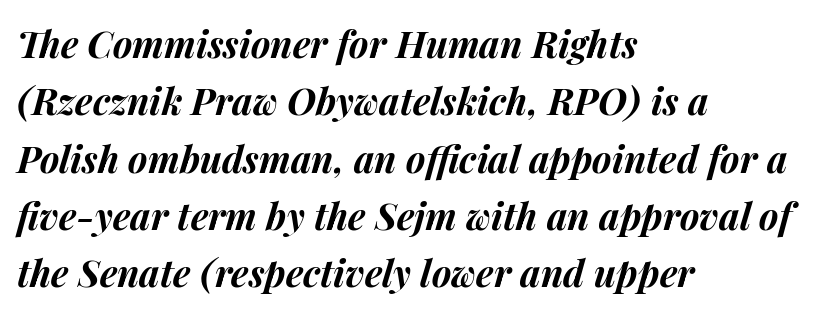
The image shows 37 px bold type, italic (leaning right); set left-aligned, normal line spacing (1.55x), normal letter spacing, not underlined; medium stroke contrast and a medium x-height.
